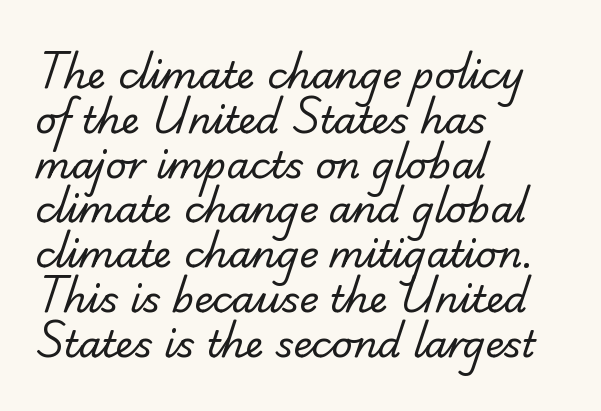
Q: Is the text bold? A: No.
Q: Is the typeface a serif or a sans-serif typeface? A: Serif.
Q: Is the text underlined? A: No.
Q: How is the paragraph aligned? A: Left-aligned.
Q: Is the spacing between letters normal or unusually wide? A: Normal.
Q: Width (condensed, normal, or wide)? A: Normal.
Q: Stroke contrast? A: Low.
Q: x-height? A: Small.
Q: Monospaced? A: No.
